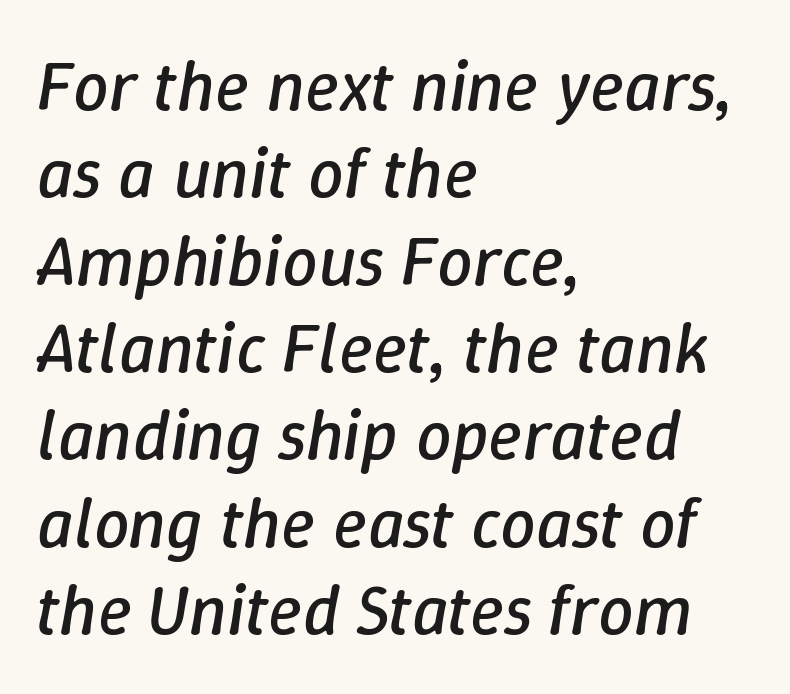
Q: Is the text bold? A: No.
Q: Is the text italic (slanted)? A: Yes, it leans right by about 9 degrees.
Q: Is the text underlined? A: No.
Q: How is the paragraph aligned? A: Left-aligned.
Q: Is the spacing between letters normal or unusually wide? A: Normal.
Q: Width (condensed, normal, or wide)? A: Normal.
Q: Stroke contrast? A: Low.
Q: x-height? A: Medium.
Q: Monospaced? A: No.
